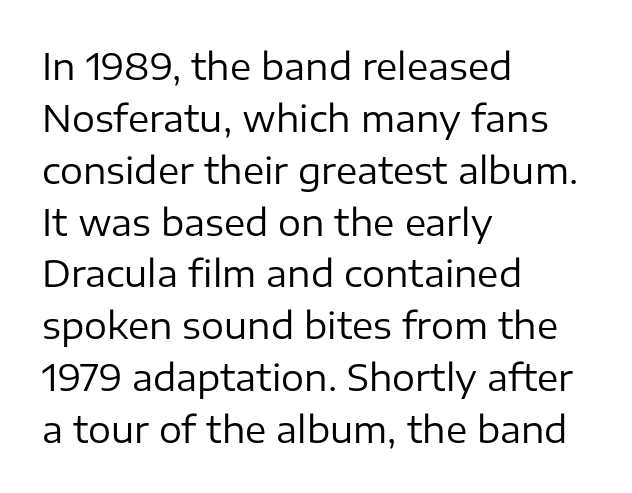
{"serif": "no", "italic": "no", "bold": "no", "weight": "regular", "width": "normal", "stroke_contrast": "low", "x_height": "medium", "monospaced": "no", "underline": "no", "align": "left", "line_spacing": "normal", "line_spacing_ratio": 1.44, "letter_spacing": "normal", "letter_spacing_em": 0.0, "glyph_px": 36}
